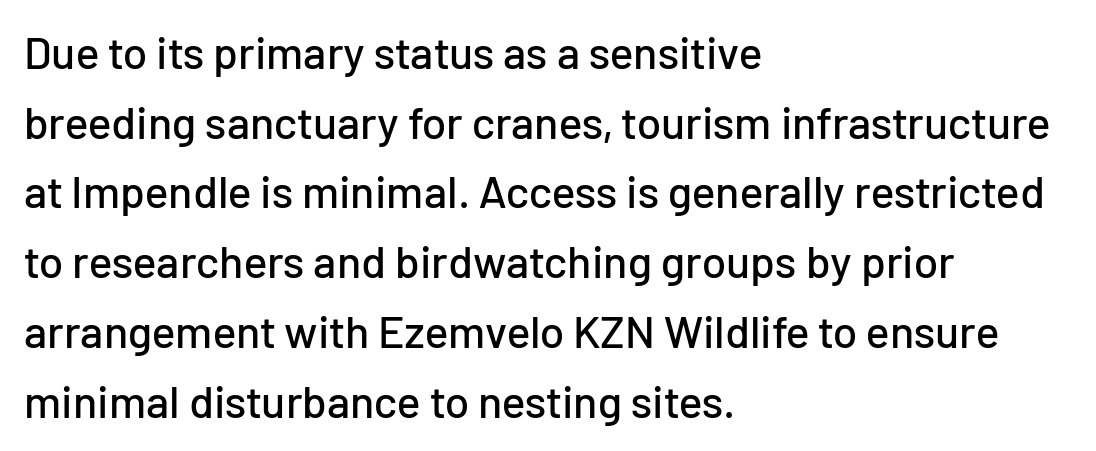
This sample has the flowing, uneven cadence of proportional lettering. Typographically, this falls in the sans-serif category. Regular leading. The axis of the letterforms is exactly vertical. The text block is weighted toward the left margin, trailing off unevenly rightward. A typesetter would call this zero additional tracking.
